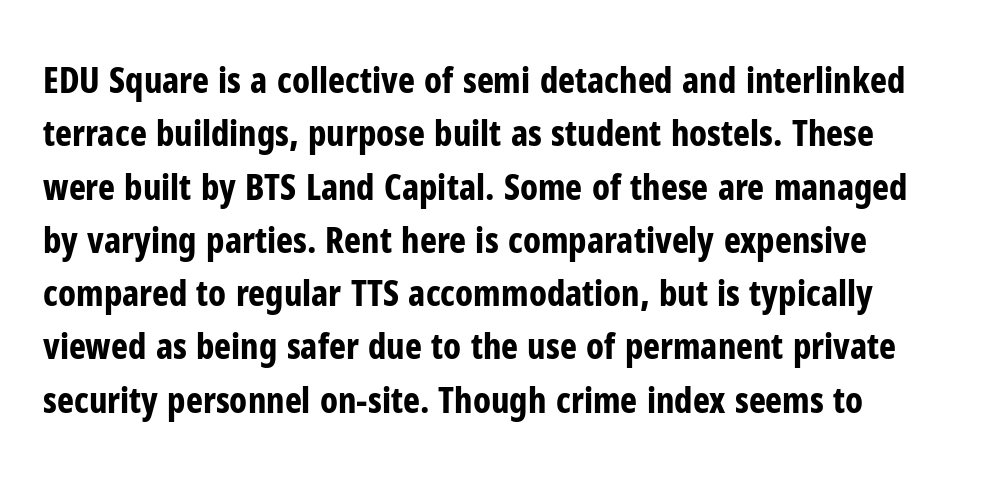
{"serif": "no", "italic": "no", "bold": "yes", "weight": "bold", "width": "condensed", "stroke_contrast": "low", "x_height": "medium", "monospaced": "no", "underline": "no", "line_spacing": "normal", "line_spacing_ratio": 1.48, "letter_spacing": "normal", "letter_spacing_em": 0.0, "glyph_px": 36}
